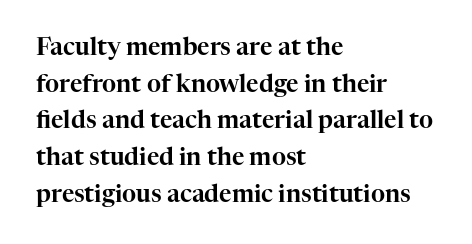
{"italic": "no", "underline": "no", "align": "left", "line_spacing": "normal", "line_spacing_ratio": 1.53, "letter_spacing": "normal", "letter_spacing_em": 0.0, "glyph_px": 24}
